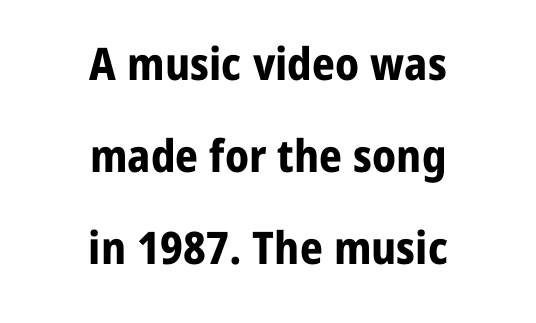
The image shows 45 px bold sans-serif type, upright; set centered, loose line spacing (2.04x), normal letter spacing, not underlined; low stroke contrast and a medium x-height.
